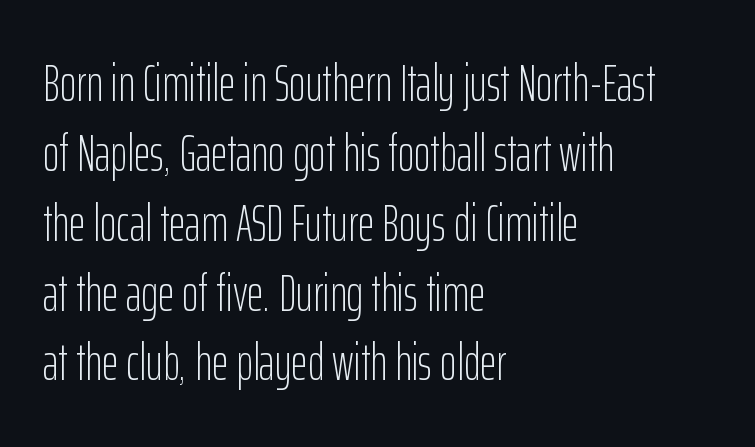
Q: Is the text bold? A: No.
Q: Is the text italic (slanted)? A: No, it is upright.
Q: Is the typeface a serif or a sans-serif typeface? A: Sans-serif.
Q: Is the text underlined? A: No.
Q: How is the paragraph aligned? A: Left-aligned.
Q: Is the spacing between letters normal or unusually wide? A: Normal.
Q: Is the spacing between lines tight, normal or loose? A: Normal.
Q: Width (condensed, normal, or wide)? A: Condensed.
Q: Stroke contrast? A: Low.
Q: x-height? A: Medium.
Q: Monospaced? A: No.
